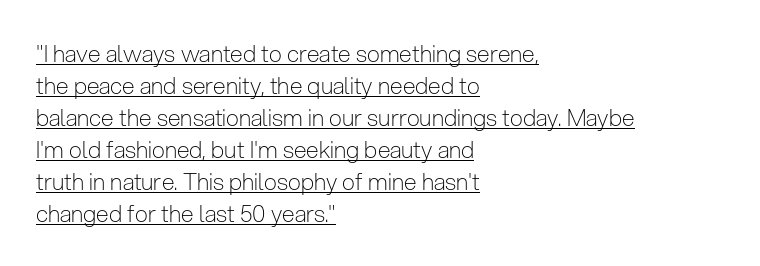
{"italic": "no", "bold": "no", "underline": "yes", "align": "left", "line_spacing": "normal", "line_spacing_ratio": 1.39, "letter_spacing": "normal", "letter_spacing_em": 0.0, "glyph_px": 23}
